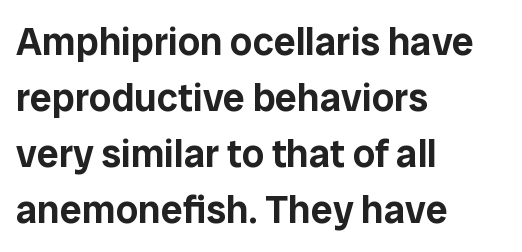
Q: Is the text italic (slanted)? A: No, it is upright.
Q: Is the typeface a serif or a sans-serif typeface? A: Sans-serif.
Q: Is the text underlined? A: No.
Q: How is the paragraph aligned? A: Left-aligned.
Q: Is the spacing between letters normal or unusually wide? A: Normal.
Q: Is the spacing between lines tight, normal or loose? A: Normal.
Q: Width (condensed, normal, or wide)? A: Normal.
Q: Stroke contrast? A: Low.
Q: x-height? A: Medium.
Q: Monospaced? A: No.
